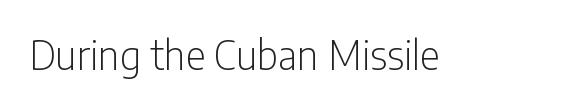
The image shows 39 px light, condensed sans-serif type, upright; set normal letter spacing, not underlined; low stroke contrast and a medium x-height.
